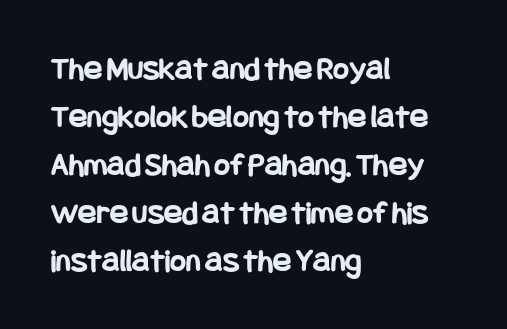
Interline gaps are of average width in this sample. This sample is left-justified, so line endings fall wherever the words run out. Posture: vertical. Pretty heavy lettering here — definitely bold. The face used here is a sans, in the tradition of grotesques and geometrics.
